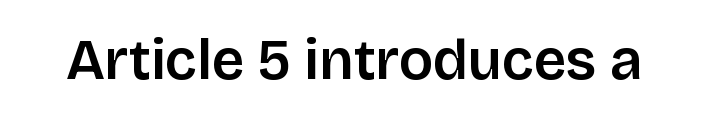
{"serif": "no", "italic": "no", "bold": "semi", "weight": "semibold", "width": "normal", "stroke_contrast": "low", "x_height": "large", "monospaced": "no", "underline": "no", "letter_spacing": "normal", "letter_spacing_em": 0.0, "glyph_px": 57}
